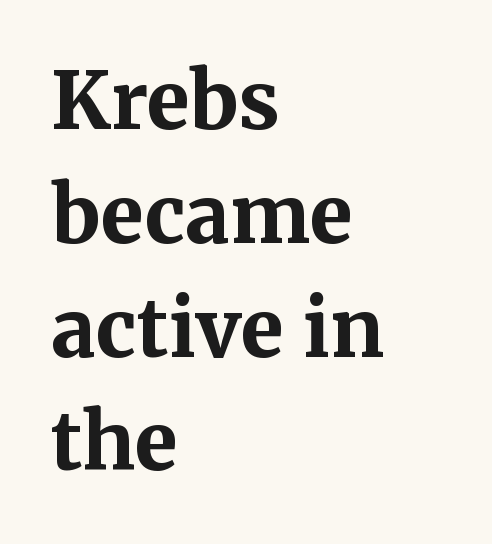
Tracking here is standard; glyphs follow each other at the usual distance. The letters stand straight up with perfectly vertical stems. Check where the strokes stop: tiny serifs finish them off. Visually the block forms a straight wall on the left and a jagged coastline on the right. Set as a true bold cut, around the 700 mark.
